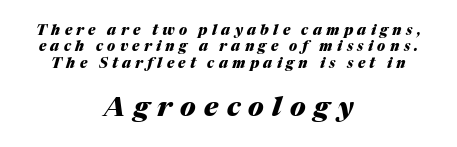
The image shows 27 px bold type, italic (leaning right); set centered, line spacing 1.17x, unusually wide letter spacing (+0.31 em), not underlined; the second (bottom) block is 1.93x larger.
